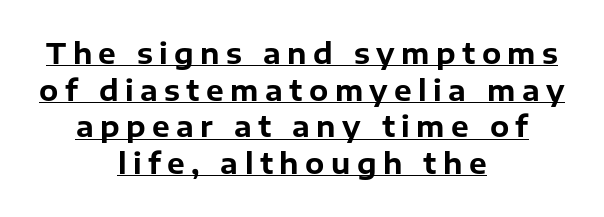
The image shows 28 px bold sans-serif type, upright; set centered, normal line spacing (1.31x), unusually wide letter spacing (+0.23 em), underlined; low stroke contrast and a medium x-height.
